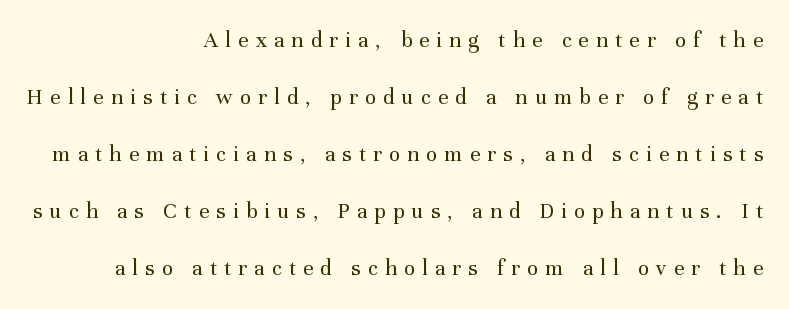
Q: Is the text bold? A: No.
Q: Is the text italic (slanted)? A: No, it is upright.
Q: Is the text underlined? A: No.
Q: How is the paragraph aligned? A: Right-aligned.
Q: Is the spacing between letters normal or unusually wide? A: Unusually wide.
Q: Is the spacing between lines tight, normal or loose? A: Loose.
